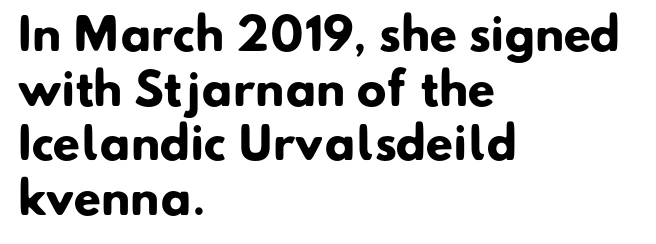
The rendering uses natural spacing where letterforms have individual widths. What stands out about the letter spacing? Nothing — it is the standard amount. In terms of weight, the rendering is a true, heavy bold. Note: no serifs on the glyphs.
